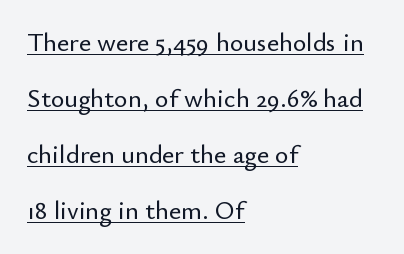
Q: Is the text italic (slanted)? A: No, it is upright.
Q: Is the text underlined? A: Yes.
Q: How is the paragraph aligned? A: Left-aligned.
Q: Is the spacing between letters normal or unusually wide? A: Normal.
Q: Is the spacing between lines tight, normal or loose? A: Loose.
